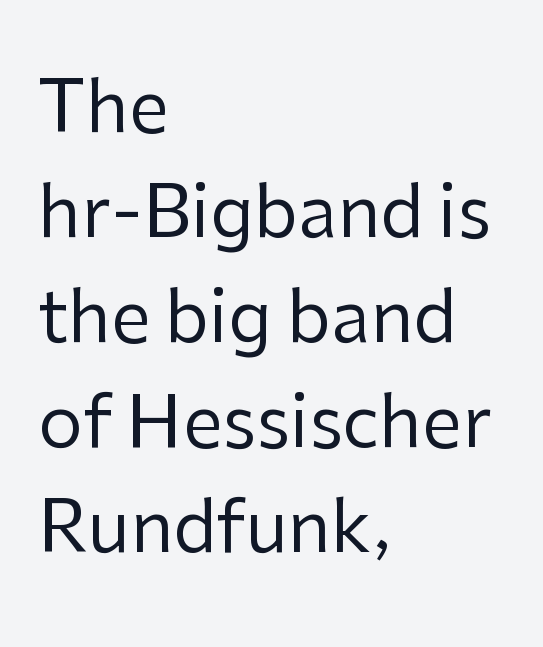
The image shows 71 px regular-weight sans-serif type, upright; set left-aligned, normal line spacing (1.48x), normal letter spacing, not underlined; low stroke contrast and a medium x-height.
